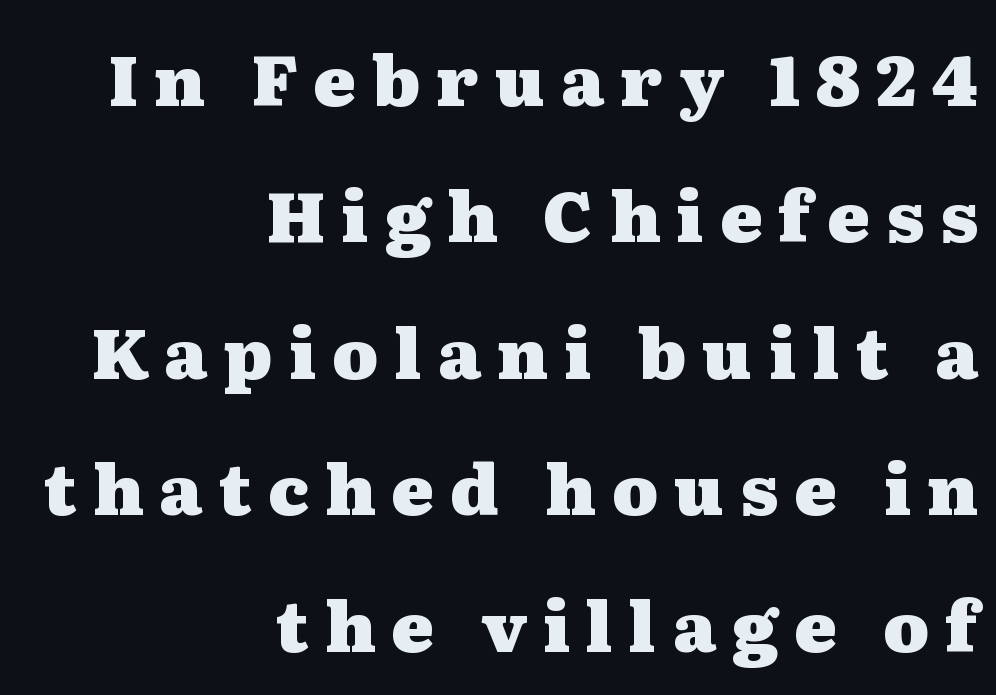
{"serif": "yes", "italic": "no", "bold": "yes", "weight": "heavy", "width": "wide", "stroke_contrast": "medium", "x_height": "medium", "monospaced": "no", "underline": "no", "align": "right", "line_spacing": "loose", "line_spacing_ratio": 1.95, "letter_spacing": "wide", "letter_spacing_em": 0.23, "glyph_px": 70}
